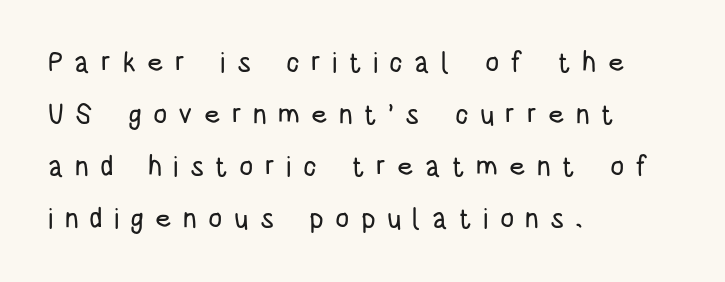
{"serif": "no", "italic": "no", "width": "condensed", "stroke_contrast": "low", "x_height": "large", "monospaced": "no", "underline": "no", "align": "left", "line_spacing_ratio": 1.86, "letter_spacing": "wide", "letter_spacing_em": 0.4, "glyph_px": 28}
